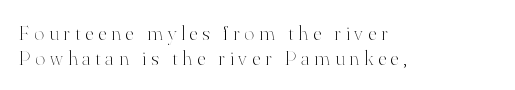
Unlike italic type, these characters show no tilt at all. Vertical stems look standard width or narrower in stroke. The ragged edge is on the right, which tells us the setting is flush left. The gaps between neighbouring characters are conspicuously large. Bare-footed words on every line.
